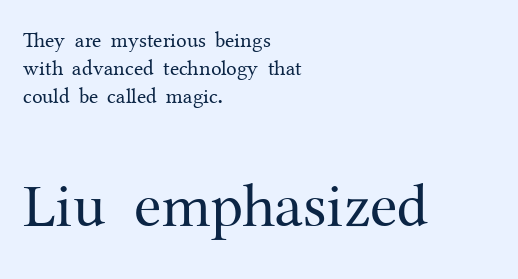
{"serif": "yes", "italic": "no", "bold": "no", "weight": "regular", "width": "normal", "stroke_contrast": "medium", "x_height": "medium", "monospaced": "no", "underline": "no", "align": "left", "line_spacing": "normal", "line_spacing_ratio": 1.34, "letter_spacing": "normal", "letter_spacing_em": 0.0, "larger_block": "second", "size_ratio": 2.95, "glyph_px": 62}
